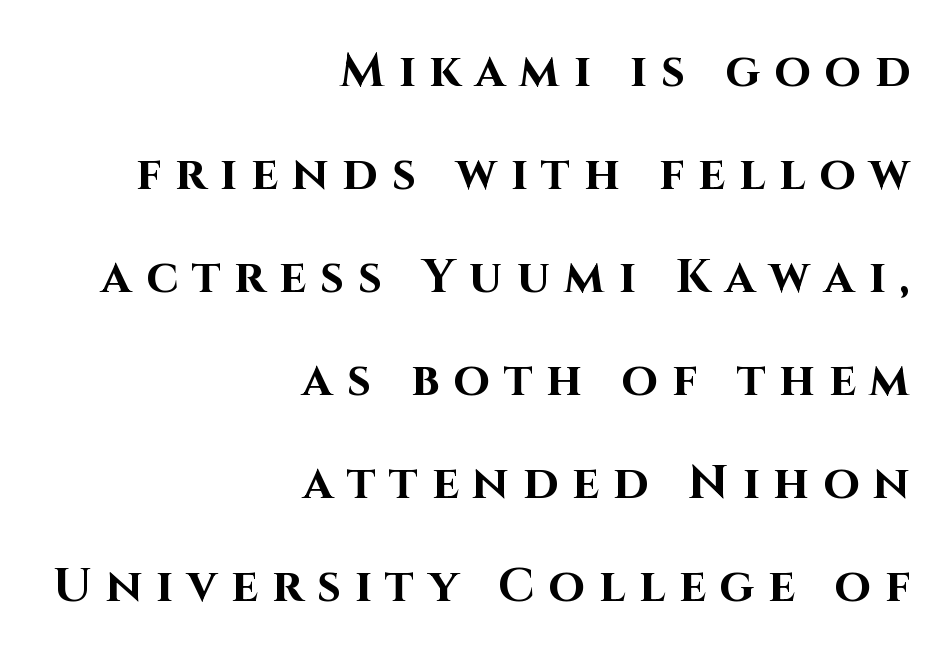
{"serif": "no", "italic": "no", "bold": "yes", "weight": "bold", "width": "normal", "stroke_contrast": "high", "x_height": "large", "monospaced": "no", "underline": "no", "align": "right", "line_spacing": "loose", "line_spacing_ratio": 2.19, "letter_spacing": "wide", "letter_spacing_em": 0.3, "glyph_px": 47}
